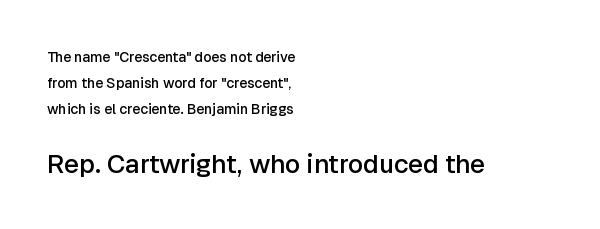
Q: Is the text bold? A: Semi-bold.
Q: Is the text italic (slanted)? A: No, it is upright.
Q: Is the text underlined? A: No.
Q: How is the paragraph aligned? A: Left-aligned.
Q: Is the spacing between letters normal or unusually wide? A: Normal.
Q: Which block of text is set in a larger size, the first (top) or the second (bottom)? A: The second (bottom) one.
